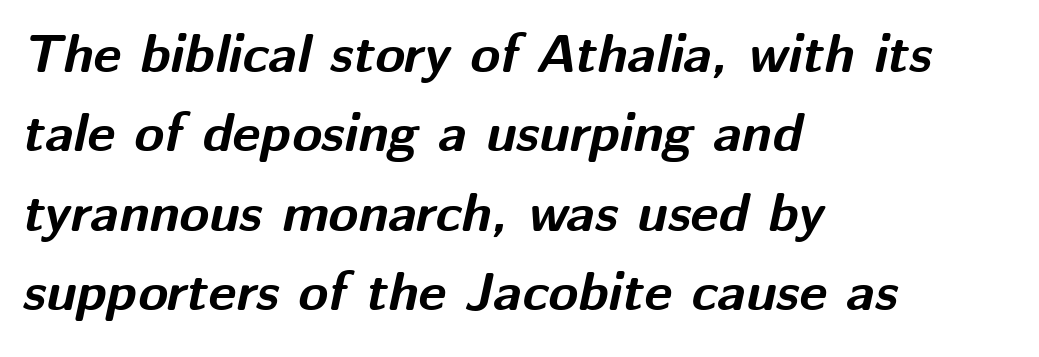
Horizontal bands of white between lines are of average thickness. It's the slanting kind of type. The glyphs are unaccompanied by any horizontal stroke below them. The rag falls on the right side of this text block. Here the designer chose a conventional face with non-uniform glyph widths. The line texture is even and compact thanks to regular tracking.
